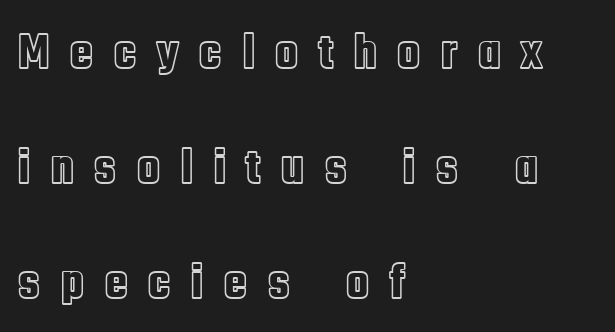
{"italic": "no", "width": "condensed", "x_height": "large", "monospaced": "no", "underline": "no", "align": "left", "line_spacing": "loose", "line_spacing_ratio": 2.3, "letter_spacing": "wide", "letter_spacing_em": 0.38, "glyph_px": 50}
